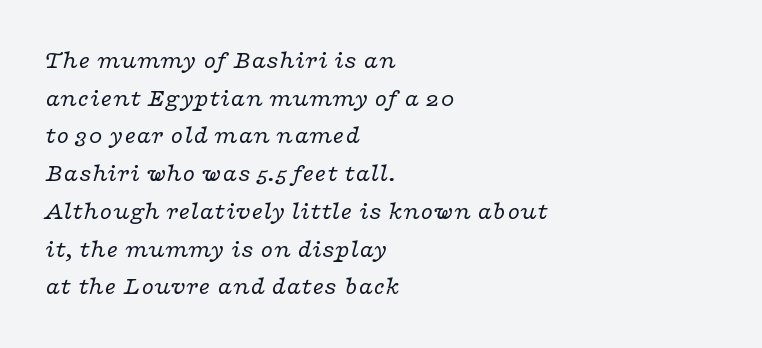
{"italic": "yes", "lean": "right", "slant_degrees": 16, "bold": "no", "underline": "no", "align": "left", "line_spacing": "normal", "line_spacing_ratio": 1.51, "letter_spacing": "normal", "letter_spacing_em": 0.0, "glyph_px": 25}
